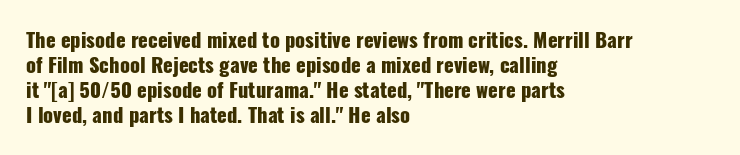
{"italic": "no", "bold": "yes", "underline": "no", "align": "left", "line_spacing": "normal", "line_spacing_ratio": 1.25, "letter_spacing": "normal", "letter_spacing_em": 0.0, "glyph_px": 20}
